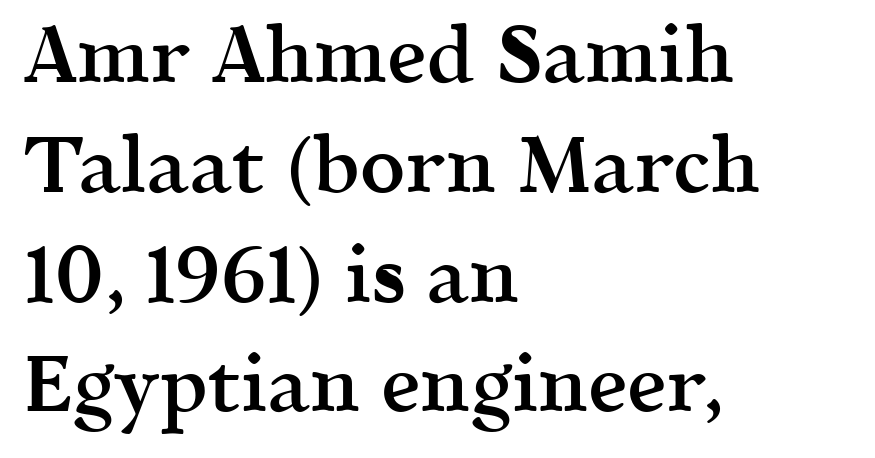
The image shows 79 px semibold serif type, upright; set left-aligned, normal line spacing (1.39x), normal letter spacing, not underlined; a medium x-height.
